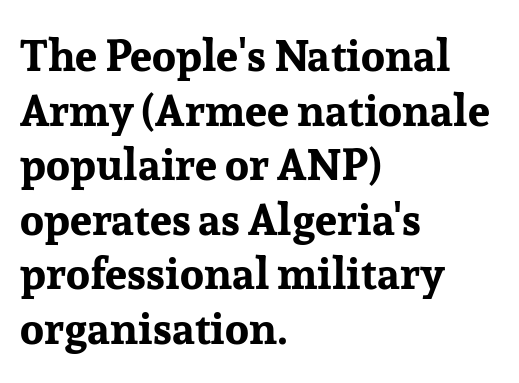
{"serif": "yes", "italic": "no", "bold": "yes", "weight": "bold", "width": "normal", "stroke_contrast": "low", "x_height": "medium", "monospaced": "no", "underline": "no", "align": "left", "line_spacing_ratio": 1.24, "letter_spacing": "normal", "letter_spacing_em": 0.0, "glyph_px": 44}
